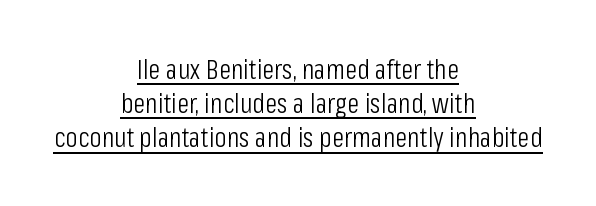
The tracking reads as untouched default to a designer's eye. Centered paragraph, ragged on both sides. This is sans-serif lettering, the kind often seen on screens and signage. Every word sits above its own underline.
